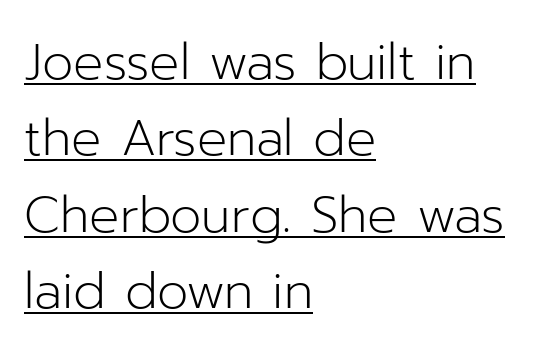
Q: Is the text bold? A: No.
Q: Is the text italic (slanted)? A: No, it is upright.
Q: Is the typeface a serif or a sans-serif typeface? A: Sans-serif.
Q: Is the text underlined? A: Yes.
Q: How is the paragraph aligned? A: Left-aligned.
Q: Is the spacing between letters normal or unusually wide? A: Normal.
Q: Is the spacing between lines tight, normal or loose? A: Normal.
Q: Width (condensed, normal, or wide)? A: Normal.
Q: Stroke contrast? A: Low.
Q: x-height? A: Medium.
Q: Monospaced? A: No.
